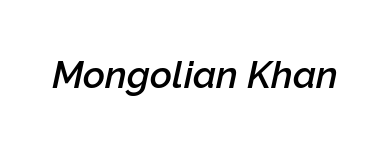
The rendering keeps characters at their native spacing. Moderately thickened strokes mark this as semibold type. Is this a fixed-width face? No — the glyphs have proportional, varying widths. The glyphs look as if they've been sheared to an angle. The space directly below the letters is spotless.
